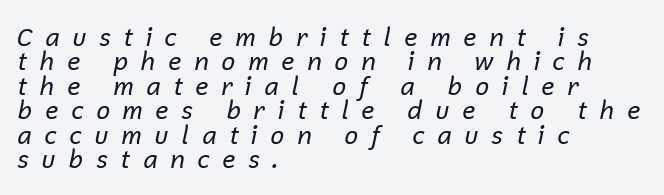
Q: Is the text bold? A: No.
Q: Is the text italic (slanted)? A: Yes, it leans right by about 12 degrees.
Q: Is the text underlined? A: No.
Q: How is the paragraph aligned? A: Left-aligned.
Q: Is the spacing between letters normal or unusually wide? A: Unusually wide.
Q: Is the spacing between lines tight, normal or loose? A: Tight.
